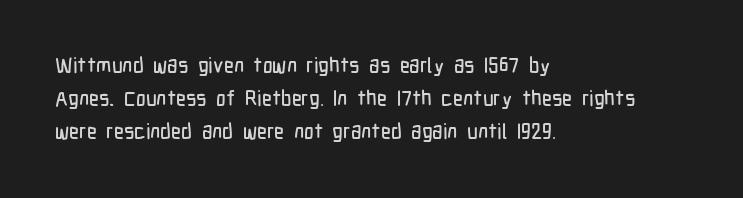
Q: Is the text italic (slanted)? A: No, it is upright.
Q: Is the text underlined? A: No.
Q: How is the paragraph aligned? A: Left-aligned.
Q: Is the spacing between letters normal or unusually wide? A: Normal.
Q: Is the spacing between lines tight, normal or loose? A: Normal.
